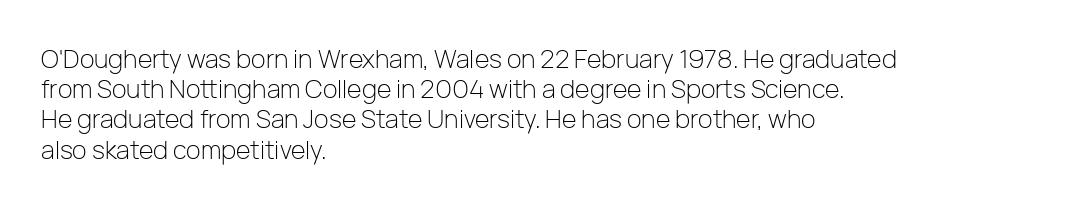
In terms of posture, this sample is upright. The rendering keeps characters at their native spacing. Caption: face not bold, strokes unweighted. The string is rendered with underlining switched off. Horizontal alignment here is leftward, the default for most running prose.
